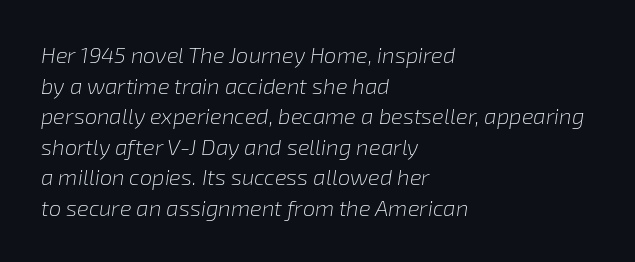
The words here are not underlined. The block of text has a typical density, with ordinary space between rows. The rendering applies a slant to the glyphs. Caption: multi-line text, flush left, ragged right. Inter-character spacing is left at the font's built-in metrics. Weight class: somewhere from thin through regular.
